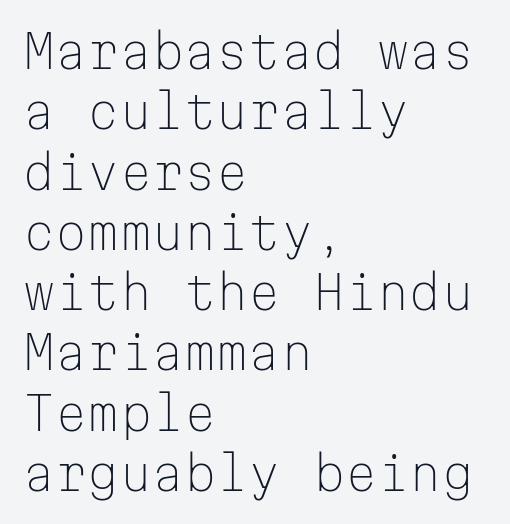
Glyph-to-glyph distance matches everyday printed text. Plain, unruled lines of type. Unlike a traditional serif, this face leaves its strokes unadorned. Looks like terminal output: every glyph gets an equal slot. Evenly set lines give the paragraph a standard silhouette.
